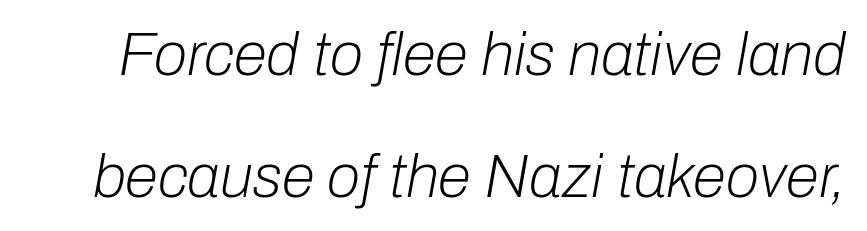
Loosely led — the rows are spread out. The typography opts for an oblique posture over an upright one. These lines are rendered in a variable-pitch font. Decoration check: the copy has no underline. Letter spacing: default.
